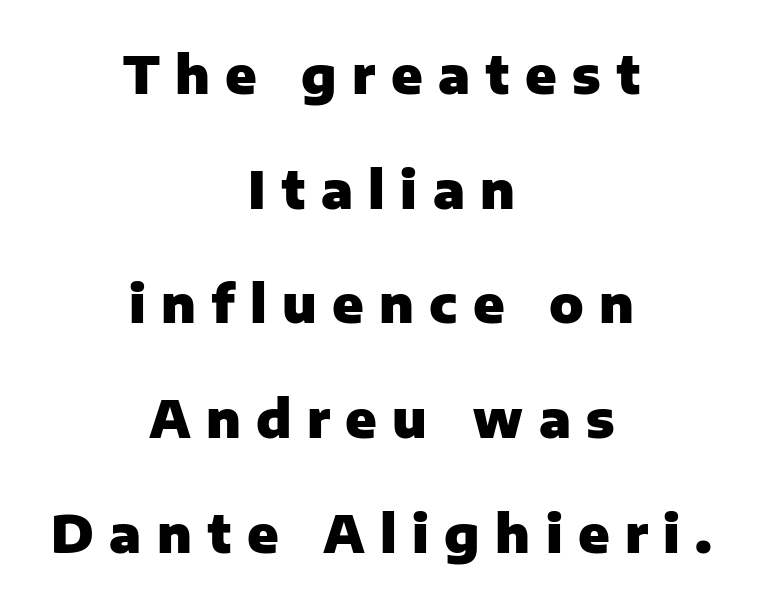
Every character sits straight up, as roman type does. Summary of weight: heavy, a full bold. Rule under the text: the space is simply empty. These lines stand farther apart than default settings would place them. Between one letter and the next there's a generous, obvious gap.
